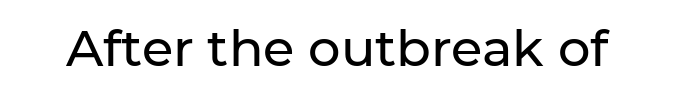
{"serif": "no", "italic": "no", "width": "normal", "stroke_contrast": "low", "x_height": "medium", "monospaced": "no", "underline": "no", "letter_spacing": "normal", "letter_spacing_em": 0.0, "glyph_px": 51}
